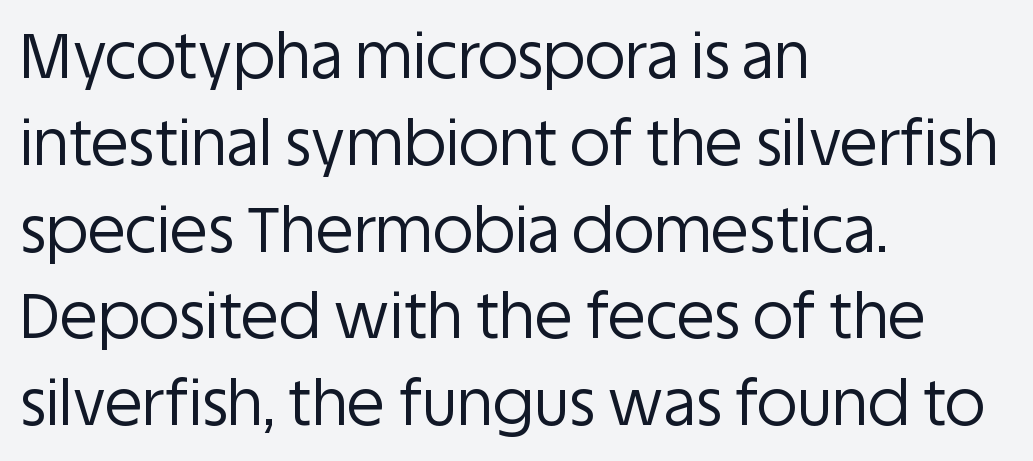
Q: Is the text bold? A: No.
Q: Is the text italic (slanted)? A: No, it is upright.
Q: Is the typeface a serif or a sans-serif typeface? A: Sans-serif.
Q: Is the text underlined? A: No.
Q: How is the paragraph aligned? A: Left-aligned.
Q: Is the spacing between letters normal or unusually wide? A: Normal.
Q: Is the spacing between lines tight, normal or loose? A: Normal.
Q: Width (condensed, normal, or wide)? A: Normal.
Q: Stroke contrast? A: Low.
Q: x-height? A: Large.
Q: Monospaced? A: No.
